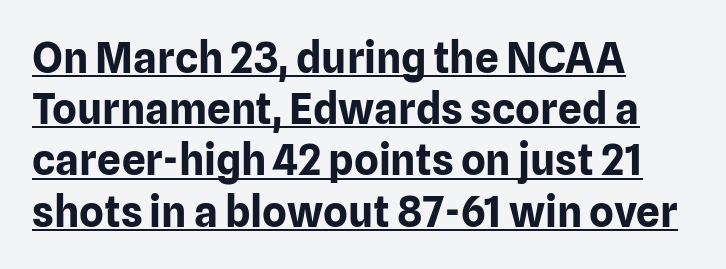
{"serif": "no", "italic": "no", "bold": "yes", "weight": "bold", "width": "normal", "stroke_contrast": "low", "x_height": "medium", "monospaced": "no", "underline": "yes", "align": "left", "line_spacing_ratio": 1.22, "letter_spacing": "normal", "letter_spacing_em": 0.0, "glyph_px": 42}
